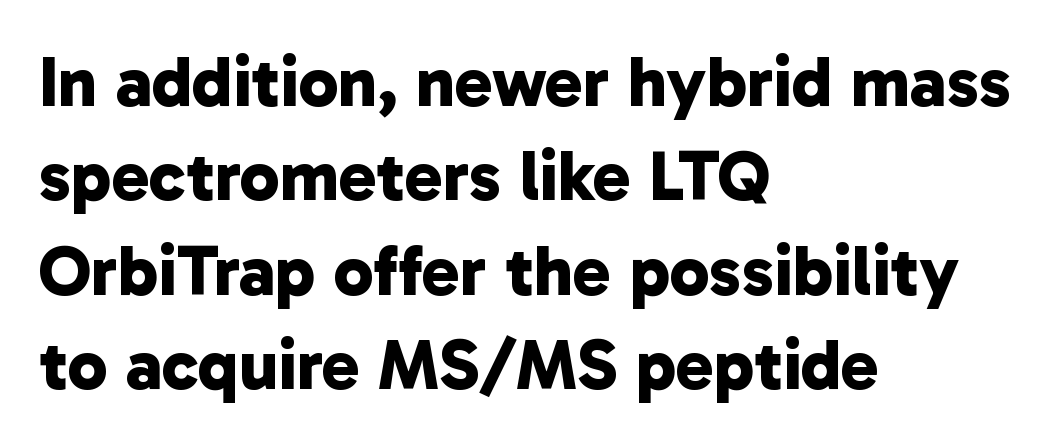
The image shows 71 px bold sans-serif type; set left-aligned, normal line spacing (1.33x), normal letter spacing, not underlined; low stroke contrast and a medium x-height.
